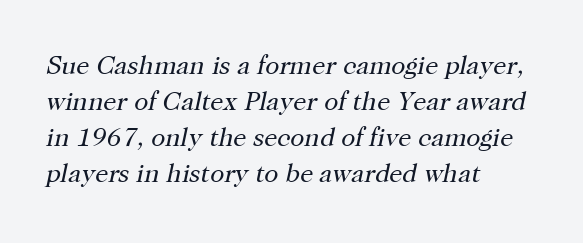
Q: Is the text bold? A: No.
Q: Is the text italic (slanted)? A: Yes, it leans right by about 12 degrees.
Q: Is the text underlined? A: No.
Q: How is the paragraph aligned? A: Left-aligned.
Q: Is the spacing between letters normal or unusually wide? A: Normal.
Q: Is the spacing between lines tight, normal or loose? A: Normal.
